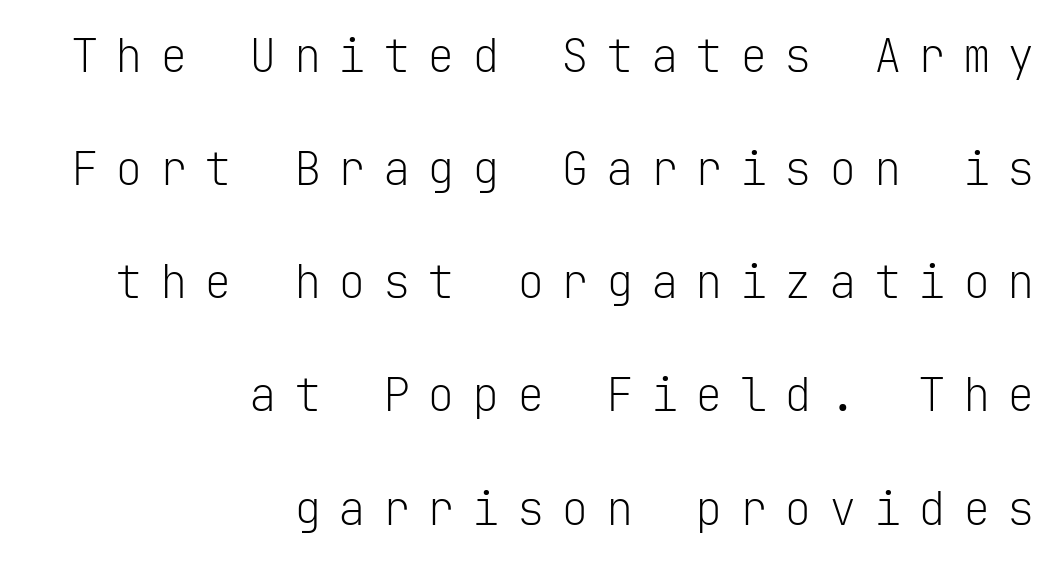
{"serif": "no", "italic": "no", "bold": "no", "weight": "light", "width": "normal", "stroke_contrast": "low", "x_height": "medium", "monospaced": "yes", "underline": "no", "align": "right", "line_spacing": "loose", "line_spacing_ratio": 2.46, "letter_spacing": "wide", "letter_spacing_em": 0.37, "glyph_px": 46}
